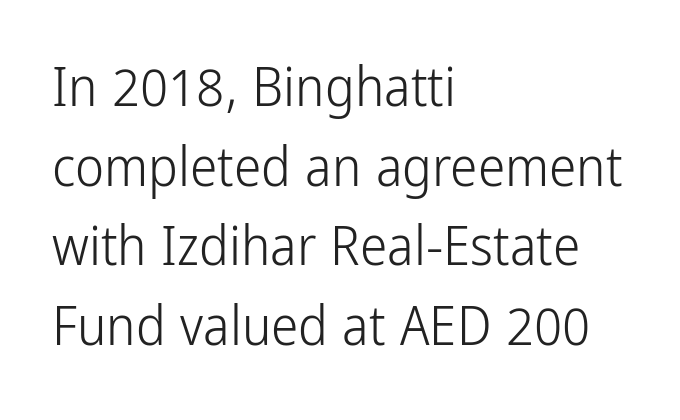
The image shows 55 px light, condensed sans-serif type, upright; set left-aligned, normal line spacing (1.45x), normal letter spacing, not underlined; low stroke contrast and a medium x-height.
